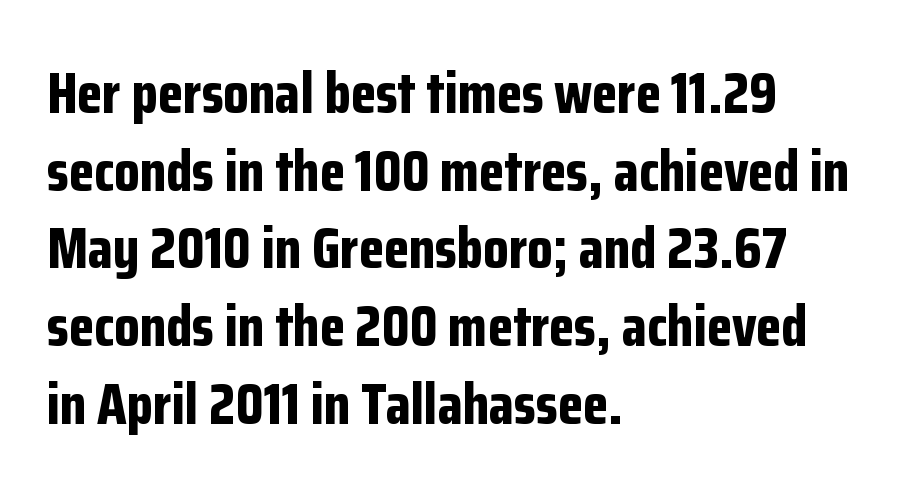
Anything drawn beneath the words? Only blank space. Character widths vary here, with narrow letters taking less room than wide ones. The lines sit at an ordinary, default distance from one another. Unlike a traditional serif, this face leaves its strokes unadorned. Compared with a centered layout, this one pins lines to the left instead. Typographic density is high because the face is bold.
